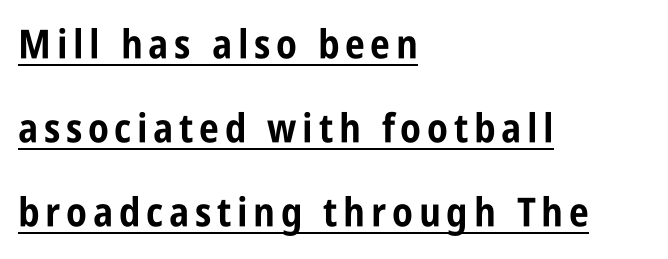
The image shows 40 px bold, condensed sans-serif type, upright; set left-aligned, loose line spacing (2.1x), underlined; low stroke contrast and a large x-height.
